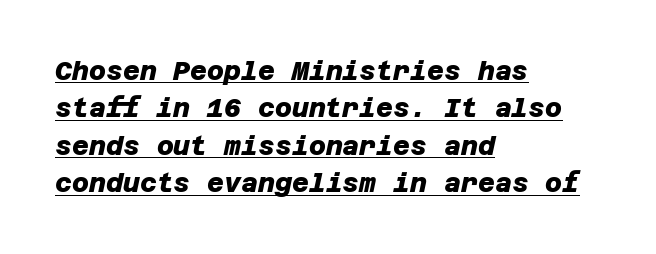
The image shows 26 px bold type; set left-aligned, normal line spacing (1.44x), normal letter spacing, underlined.
